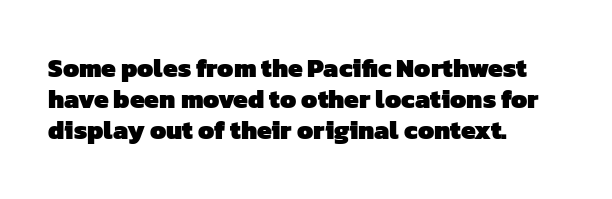
Q: Is the text bold? A: Yes.
Q: Is the text underlined? A: No.
Q: How is the paragraph aligned? A: Left-aligned.
Q: Is the spacing between letters normal or unusually wide? A: Normal.
